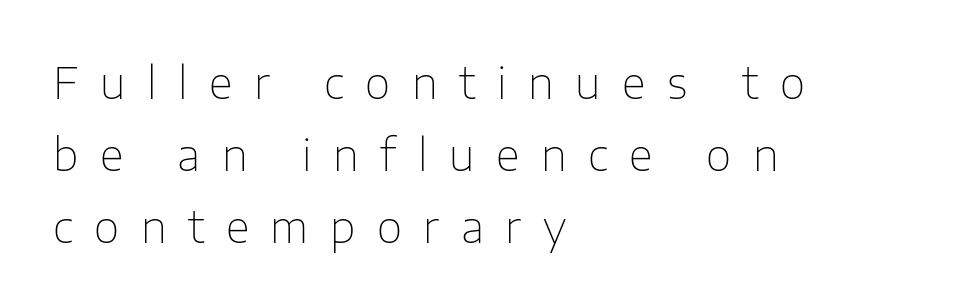
Notice how the passage keeps a crisp vertical edge on the left only. Heft: none added — not bold. Here the glyphs are tracked loosely, breaking word shapes into spaced letters. Each letter's strokes conclude bluntly, with no projecting serifs. The passage shown is typed in a proportional face where columns would drift.
